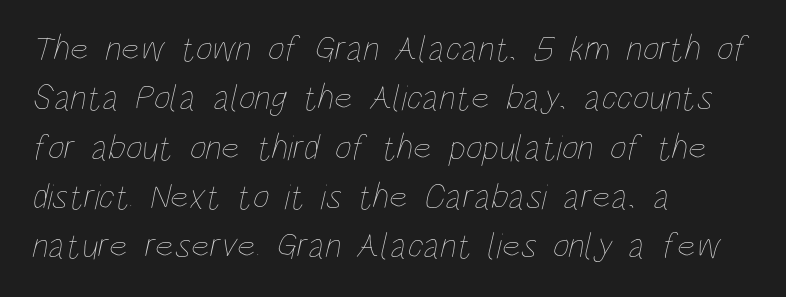
The image shows 36 px thin, condensed type; set left-aligned, normal line spacing (1.37x), normal letter spacing, not underlined; low stroke contrast and a large x-height.
